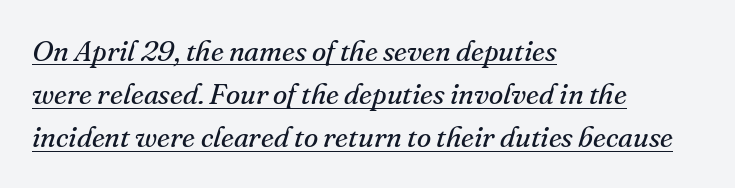
Q: Is the text bold? A: No.
Q: Is the text italic (slanted)? A: Yes, it leans right by about 16 degrees.
Q: Is the typeface a serif or a sans-serif typeface? A: Serif.
Q: Is the text underlined? A: Yes.
Q: How is the paragraph aligned? A: Left-aligned.
Q: Is the spacing between letters normal or unusually wide? A: Normal.
Q: Is the spacing between lines tight, normal or loose? A: Normal.
Q: Width (condensed, normal, or wide)? A: Normal.
Q: Stroke contrast? A: Medium.
Q: x-height? A: Small.
Q: Monospaced? A: No.
